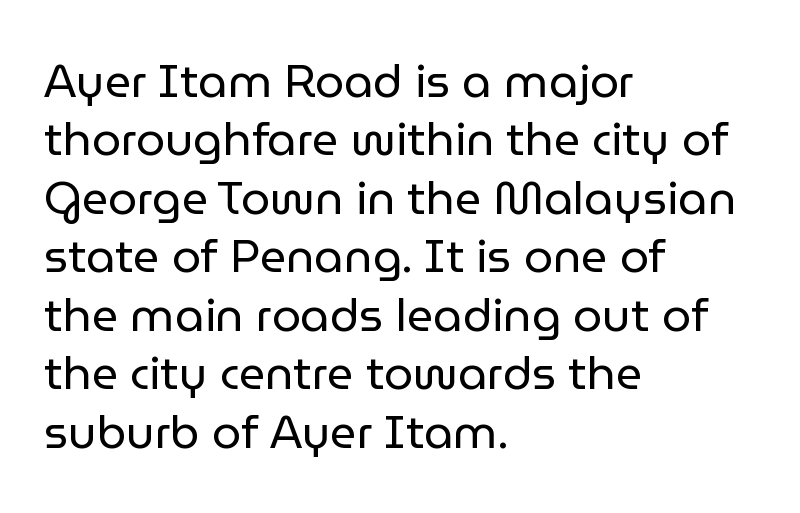
Here the glyphs are tracked normally, forming tight word shapes. Whoever set this chose a conventional vertical rhythm. Note the varied advance widths — an 'i' is clearly narrower than an 'm'. The passage shown is not bold in any degree. The setting favours the left margin, as ordinary paragraphs usually do.
